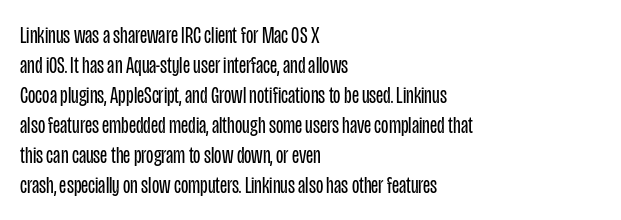
The image shows 24 px text type, upright; set left-aligned, normal line spacing (1.25x), normal letter spacing, not underlined.
